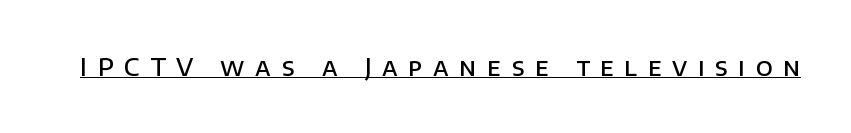
Rendered with straight, roman letterforms. The string is rendered with underlining switched on. Words appear elongated and porous because spacing is wide. I'd describe the lettering as semibold — firm but not a full bold.
